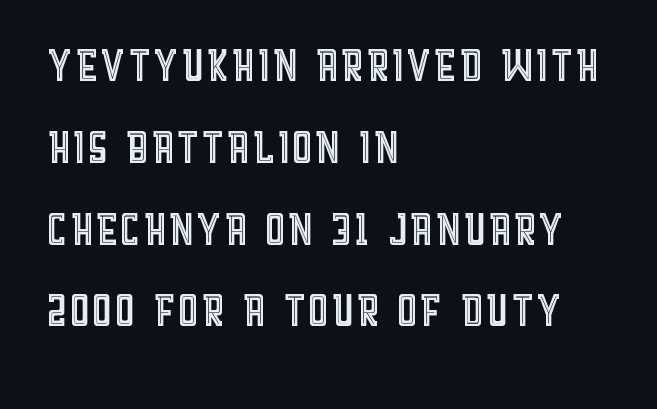
Summary of vertical rhythm: regular, with standard interline spacing. The typesetter chose a ragged-right arrangement here. Nope, not italic — everything's standing straight. The gap between lines stays unmarked. Look at the tracking — it's just the regular setting, nothing added. A typesetter would call this proportional, since set widths differ per character.
